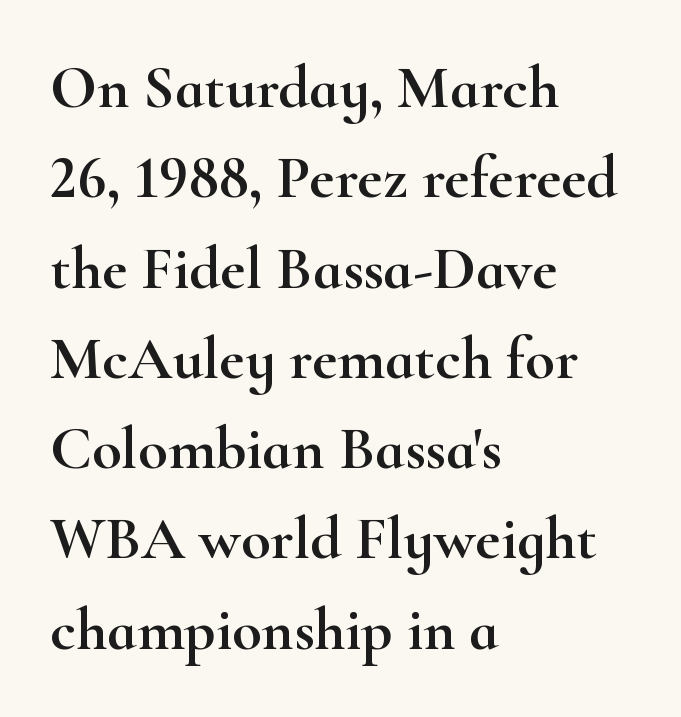
Q: Is the text italic (slanted)? A: No, it is upright.
Q: Is the typeface a serif or a sans-serif typeface? A: Serif.
Q: Is the text underlined? A: No.
Q: How is the paragraph aligned? A: Left-aligned.
Q: Is the spacing between letters normal or unusually wide? A: Normal.
Q: Is the spacing between lines tight, normal or loose? A: Normal.
Q: Width (condensed, normal, or wide)? A: Wide.
Q: Stroke contrast? A: High.
Q: x-height? A: Small.
Q: Monospaced? A: No.
